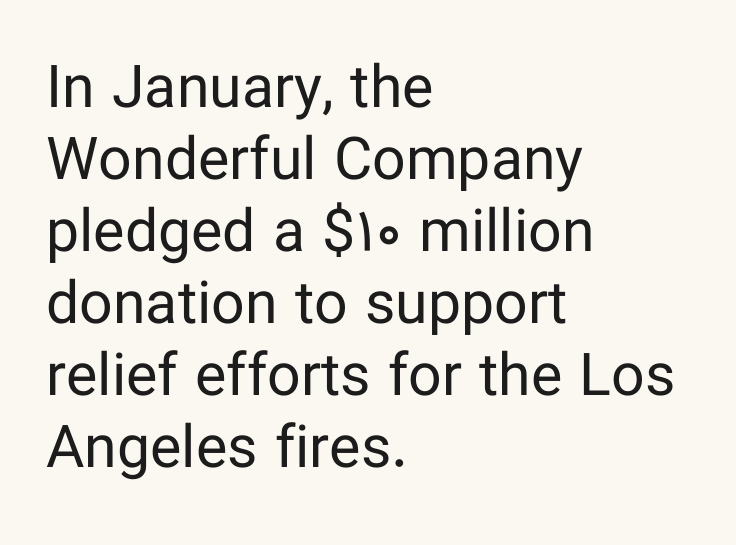
Q: Is the text bold? A: No.
Q: Is the text italic (slanted)? A: No, it is upright.
Q: Is the typeface a serif or a sans-serif typeface? A: Sans-serif.
Q: Is the text underlined? A: No.
Q: How is the paragraph aligned? A: Left-aligned.
Q: Is the spacing between letters normal or unusually wide? A: Normal.
Q: Width (condensed, normal, or wide)? A: Normal.
Q: Stroke contrast? A: Low.
Q: x-height? A: Medium.
Q: Monospaced? A: No.
